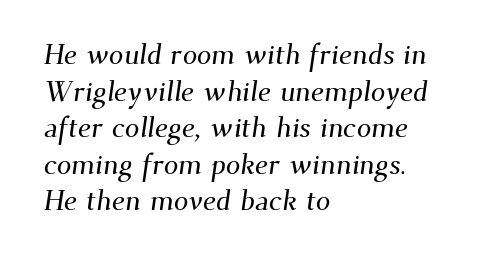
Q: Is the typeface a serif or a sans-serif typeface? A: Serif.
Q: Is the text underlined? A: No.
Q: How is the paragraph aligned? A: Left-aligned.
Q: Is the spacing between letters normal or unusually wide? A: Normal.
Q: Is the spacing between lines tight, normal or loose? A: Normal.
Q: Width (condensed, normal, or wide)? A: Normal.
Q: Stroke contrast? A: Medium.
Q: x-height? A: Small.
Q: Monospaced? A: No.
